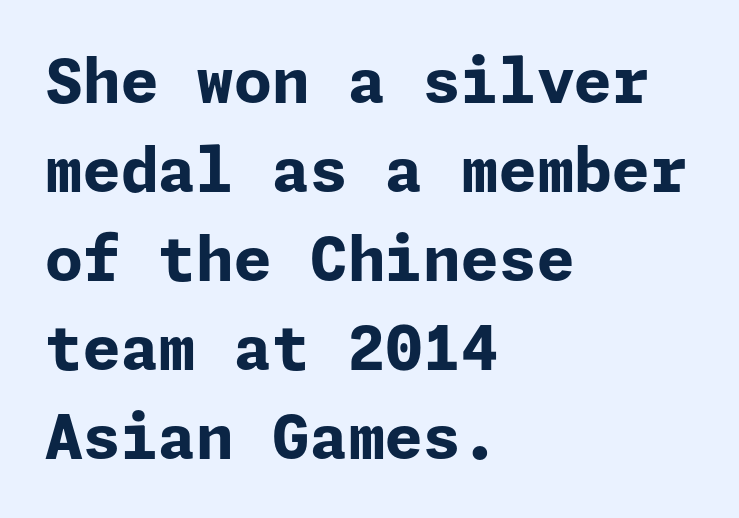
{"serif": "no", "italic": "no", "bold": "yes", "weight": "bold", "width": "normal", "stroke_contrast": "low", "x_height": "medium", "underline": "no", "align": "left", "line_spacing": "normal", "line_spacing_ratio": 1.46, "letter_spacing": "normal", "letter_spacing_em": 0.0, "glyph_px": 61}
